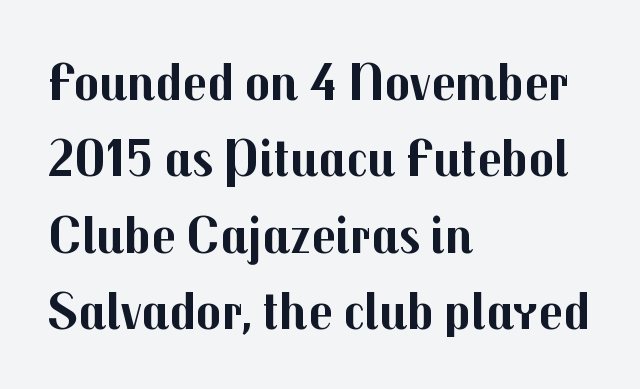
Q: Is the text bold? A: Yes.
Q: Is the text italic (slanted)? A: No, it is upright.
Q: Is the typeface a serif or a sans-serif typeface? A: Sans-serif.
Q: Is the text underlined? A: No.
Q: How is the paragraph aligned? A: Left-aligned.
Q: Is the spacing between letters normal or unusually wide? A: Normal.
Q: Is the spacing between lines tight, normal or loose? A: Normal.
Q: Width (condensed, normal, or wide)? A: Normal.
Q: Stroke contrast? A: Medium.
Q: x-height? A: Medium.
Q: Monospaced? A: No.
